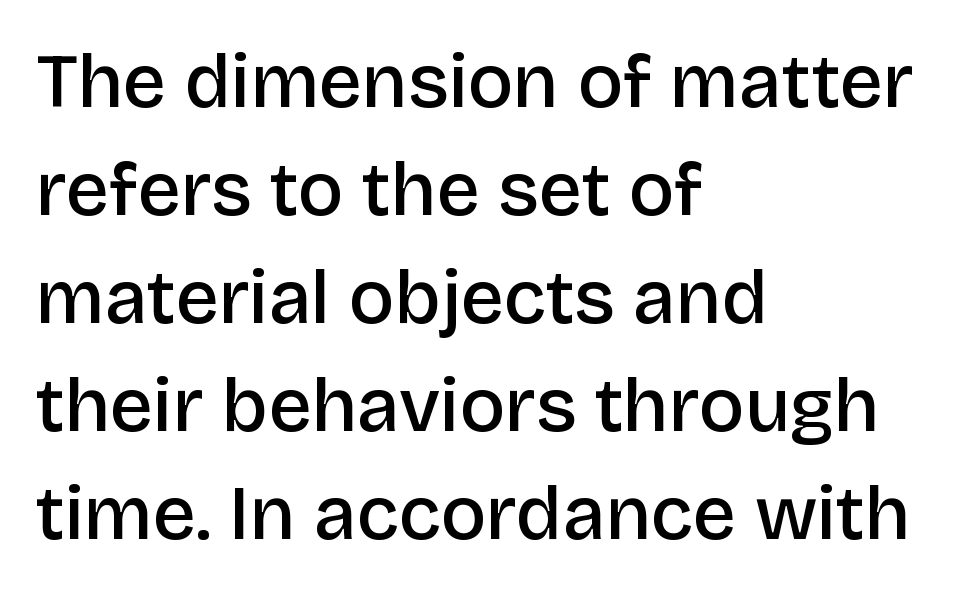
{"serif": "no", "italic": "no", "bold": "semi", "weight": "semibold", "width": "normal", "stroke_contrast": "low", "x_height": "large", "monospaced": "no", "underline": "no", "align": "left", "line_spacing": "normal", "line_spacing_ratio": 1.42, "letter_spacing": "normal", "letter_spacing_em": 0.0, "glyph_px": 76}
